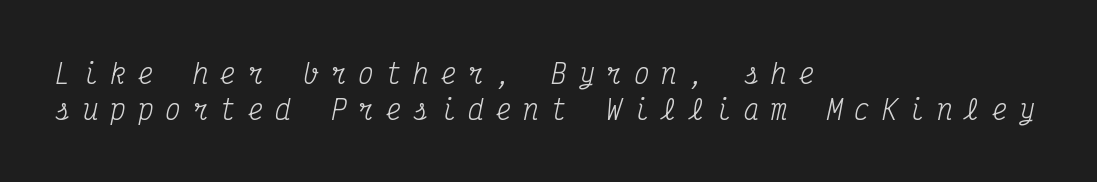
The image shows 26 px text type, italic (leaning right); set left-aligned, normal line spacing (1.38x), unusually wide letter spacing (+0.46 em), not underlined.
